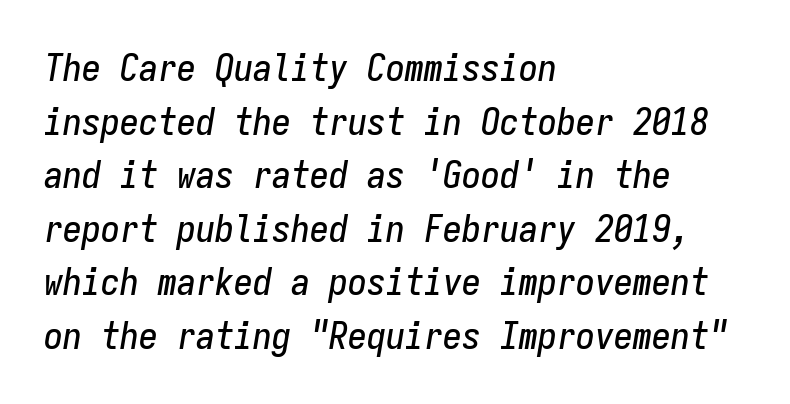
The image shows 38 px condensed type, italic (leaning right), monospaced; set left-aligned, normal line spacing (1.41x), normal letter spacing, not underlined; low stroke contrast and a medium x-height.
